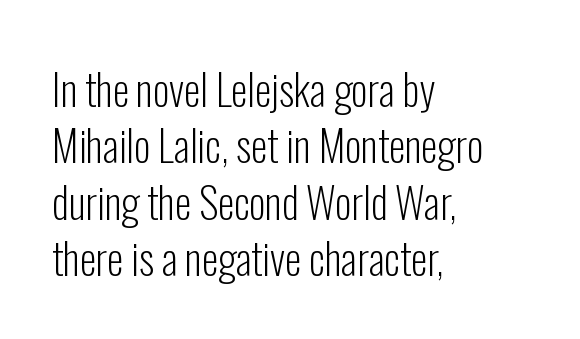
The image shows 42 px light, condensed sans-serif type, upright; set left-aligned, normal line spacing (1.34x), normal letter spacing, not underlined; low stroke contrast and a medium x-height.
